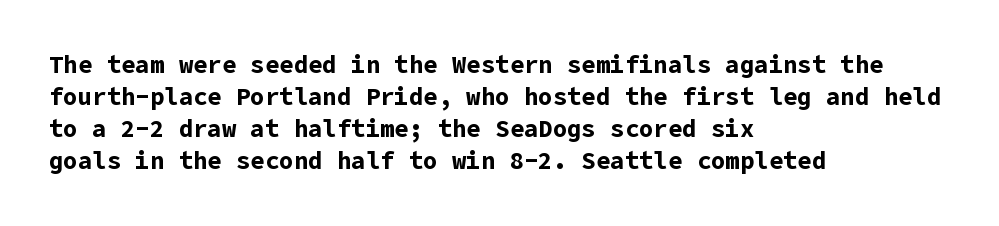
{"italic": "no", "bold": "yes", "underline": "no", "align": "left", "line_spacing": "normal", "line_spacing_ratio": 1.34, "letter_spacing": "normal", "letter_spacing_em": 0.0, "glyph_px": 24}
